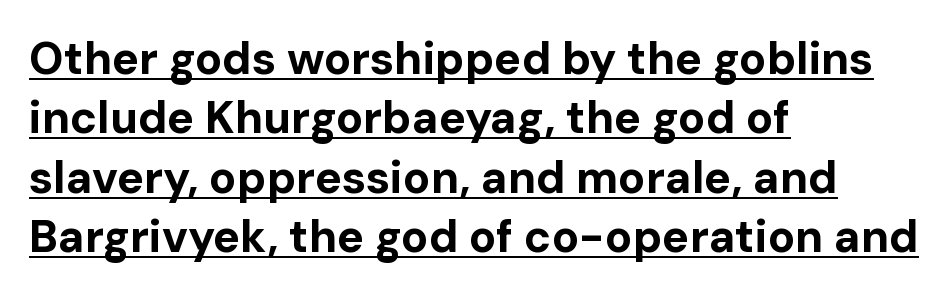
{"serif": "no", "italic": "no", "bold": "yes", "weight": "bold", "width": "normal", "stroke_contrast": "low", "x_height": "medium", "monospaced": "no", "underline": "yes", "align": "left", "line_spacing": "normal", "line_spacing_ratio": 1.32, "letter_spacing": "normal", "letter_spacing_em": 0.0, "glyph_px": 45}
